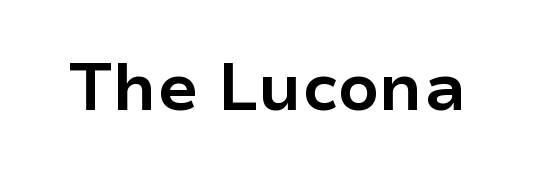
The image shows 67 px bold sans-serif type, upright; set normal letter spacing, not underlined; low stroke contrast and a medium x-height.
